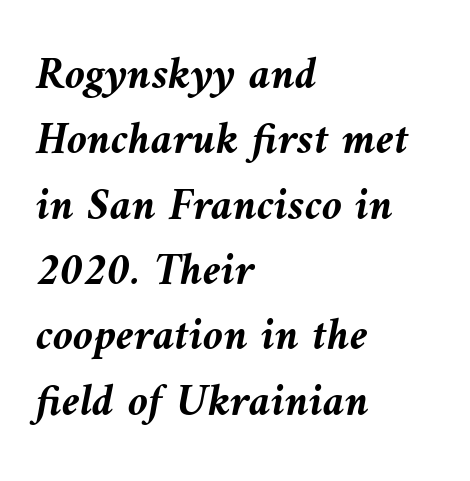
Regular leading. Short and long lines alike share a common starting point at left. Is this a fixed-width face? No — the glyphs have proportional, varying widths. What weight is shown? A full bold with thick strokes. Check the space under the baseline: it is left empty. Italic: yes, the glyphs are oblique.
